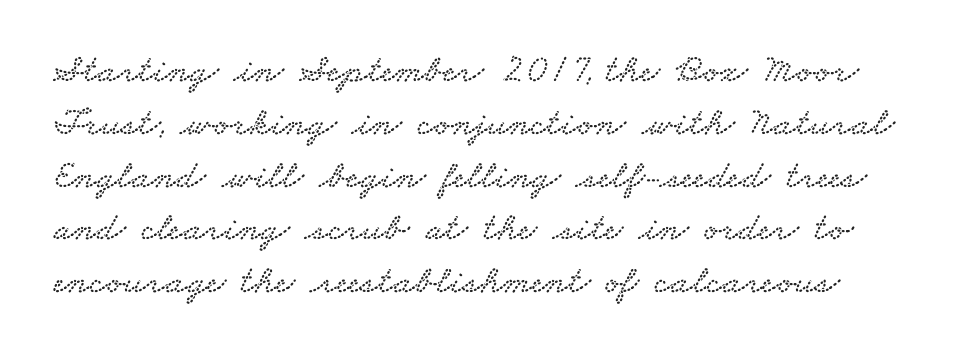
The type family on display is of the serif kind. Each row of text sits above clean, open space. The rendering uses natural spacing where letterforms have individual widths. How are the letters spaced? Ordinarily, with no added tracking.
